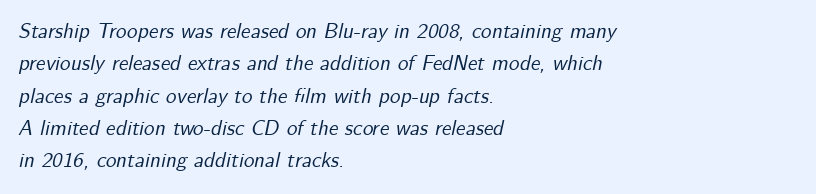
Q: Is the text italic (slanted)? A: Yes, it leans right by about 12 degrees.
Q: Is the text underlined? A: No.
Q: How is the paragraph aligned? A: Left-aligned.
Q: Is the spacing between letters normal or unusually wide? A: Normal.
Q: Is the spacing between lines tight, normal or loose? A: Normal.
